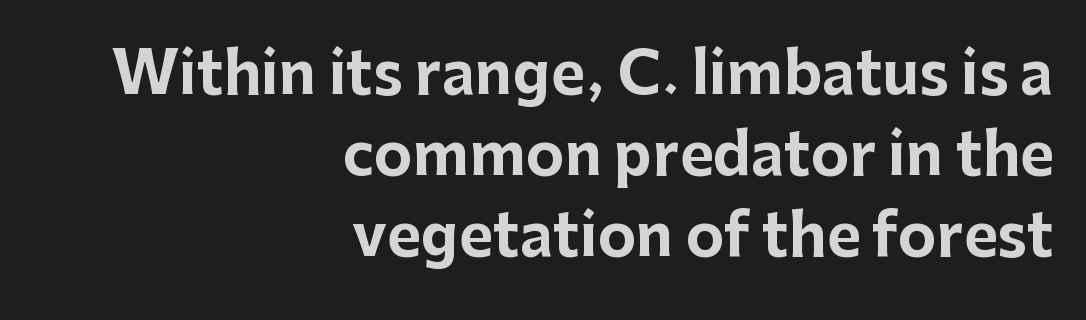
{"serif": "no", "italic": "no", "bold": "yes", "weight": "bold", "width": "normal", "stroke_contrast": "low", "x_height": "medium", "monospaced": "no", "underline": "no", "align": "right", "line_spacing": "normal", "line_spacing_ratio": 1.4, "letter_spacing": "normal", "letter_spacing_em": 0.0, "glyph_px": 58}
